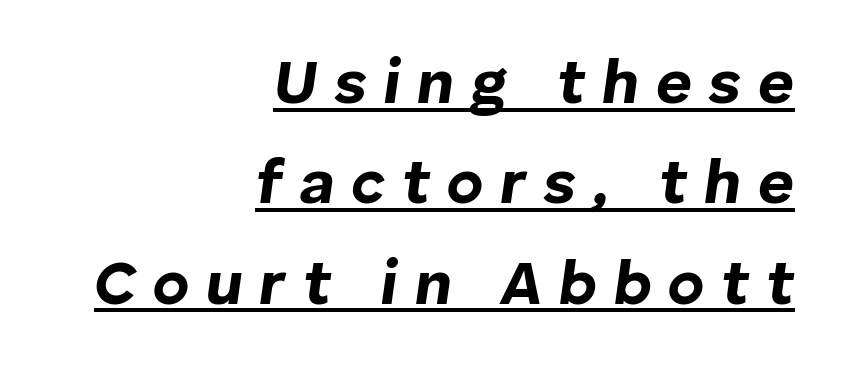
Q: Is the text bold? A: Yes.
Q: Is the text italic (slanted)? A: Yes, it leans right by about 8 degrees.
Q: Is the text underlined? A: Yes.
Q: How is the paragraph aligned? A: Right-aligned.
Q: Is the spacing between letters normal or unusually wide? A: Unusually wide.
Q: Is the spacing between lines tight, normal or loose? A: Normal.
Q: Width (condensed, normal, or wide)? A: Normal.
Q: Stroke contrast? A: Low.
Q: x-height? A: Medium.
Q: Monospaced? A: No.
